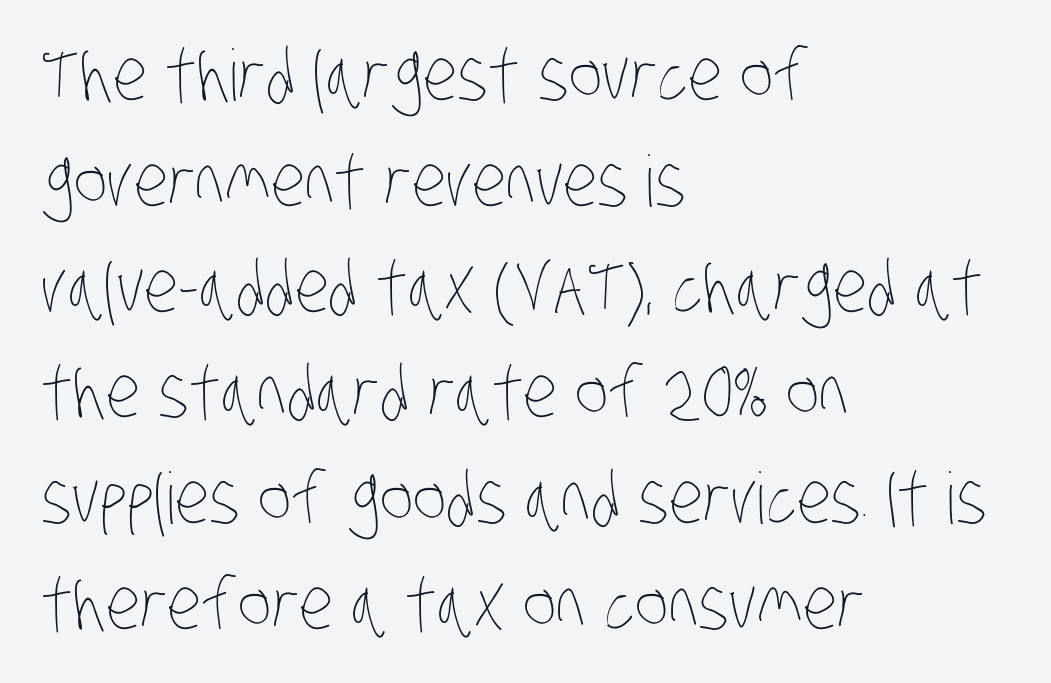
The image shows 71 px thin, condensed type; set left-aligned, normal line spacing (1.49x), normal letter spacing, not underlined; low stroke contrast and a large x-height.
